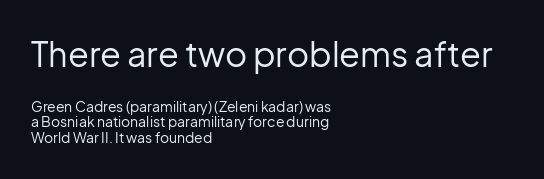
{"serif": "no", "italic": "no", "bold": "no", "weight": "regular", "width": "normal", "stroke_contrast": "low", "x_height": "medium", "monospaced": "no", "underline": "no", "align": "left", "line_spacing": "tight", "line_spacing_ratio": 1.13, "letter_spacing": "normal", "letter_spacing_em": 0.0, "larger_block": "first", "size_ratio": 2.43, "glyph_px": 34}
